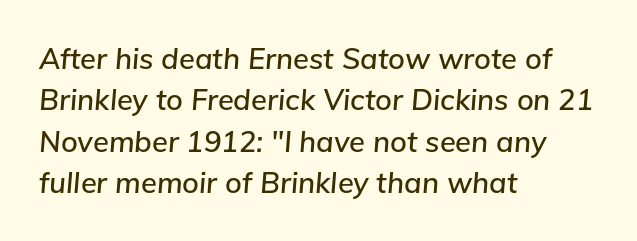
{"italic": "yes", "lean": "right", "slant_degrees": 5, "width": "normal", "stroke_contrast": "low", "x_height": "medium", "monospaced": "no", "underline": "no", "align": "left", "line_spacing": "normal", "line_spacing_ratio": 1.43, "letter_spacing": "normal", "letter_spacing_em": 0.0, "glyph_px": 29}
